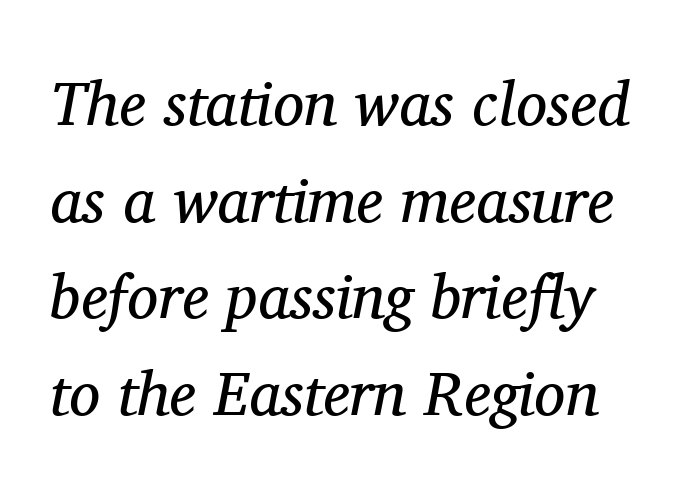
Q: Is the text bold? A: No.
Q: Is the text italic (slanted)? A: Yes, it leans right by about 11 degrees.
Q: Is the typeface a serif or a sans-serif typeface? A: Serif.
Q: Is the text underlined? A: No.
Q: Is the spacing between letters normal or unusually wide? A: Normal.
Q: Is the spacing between lines tight, normal or loose? A: Normal.
Q: Width (condensed, normal, or wide)? A: Normal.
Q: Stroke contrast? A: Medium.
Q: x-height? A: Medium.
Q: Monospaced? A: No.
